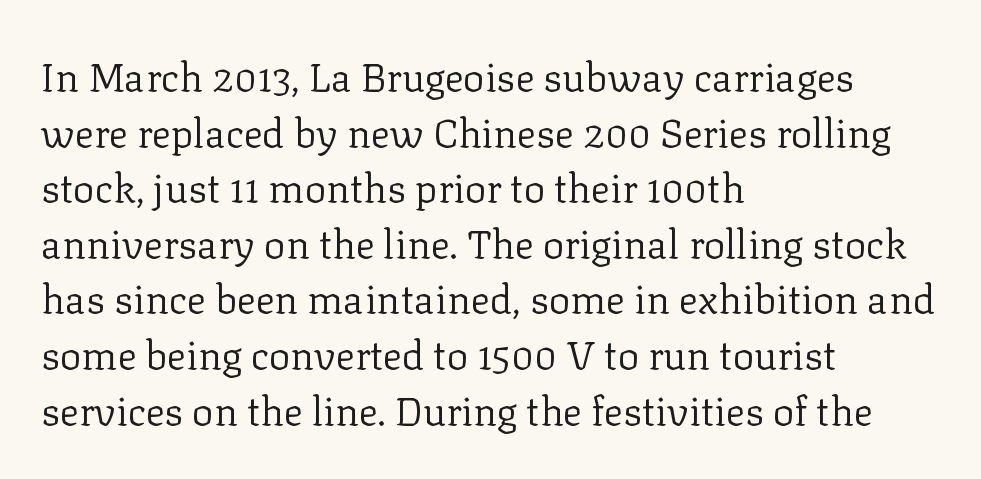
Q: Is the text bold? A: No.
Q: Is the text italic (slanted)? A: No, it is upright.
Q: Is the typeface a serif or a sans-serif typeface? A: Serif.
Q: Is the text underlined? A: No.
Q: How is the paragraph aligned? A: Left-aligned.
Q: Is the spacing between letters normal or unusually wide? A: Normal.
Q: Is the spacing between lines tight, normal or loose? A: Normal.
Q: Width (condensed, normal, or wide)? A: Normal.
Q: Stroke contrast? A: Low.
Q: x-height? A: Medium.
Q: Monospaced? A: No.
